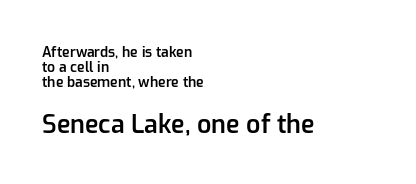
Check under the words: just untouched page. The tracking reads as untouched default to a designer's eye. Notice the strokes are somewhat thickened but not fully heavy: this is a semibold. One glance says dense: line gaps are narrower than usual.
